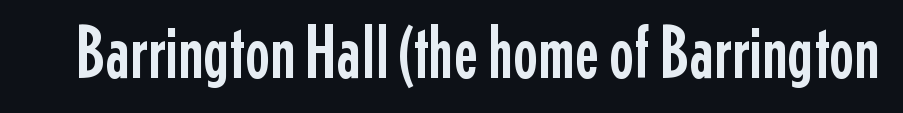
Q: Is the text italic (slanted)? A: No, it is upright.
Q: Is the typeface a serif or a sans-serif typeface? A: Sans-serif.
Q: Is the text underlined? A: No.
Q: Is the spacing between letters normal or unusually wide? A: Normal.
Q: Width (condensed, normal, or wide)? A: Condensed.
Q: Stroke contrast? A: Low.
Q: x-height? A: Medium.
Q: Monospaced? A: No.
